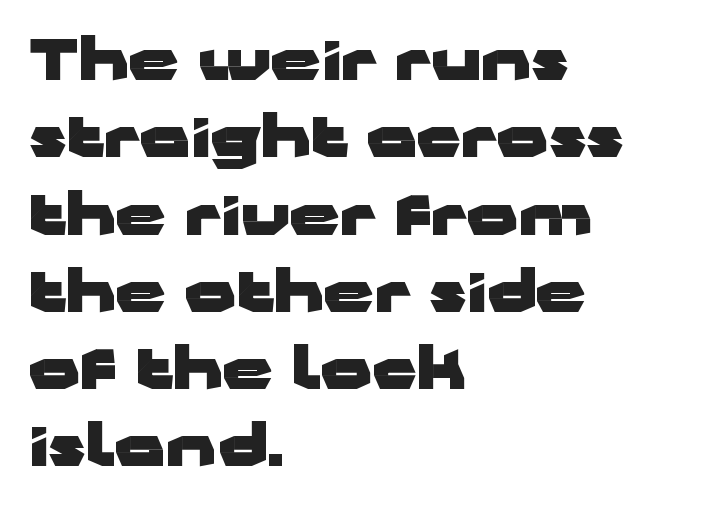
The designer went with a sans here, leaving each stem footless. Chunky letters — that's bold for sure. The letters advance in unequal steps, a hallmark of proportional type. Caption: standard tracking, unaltered.
